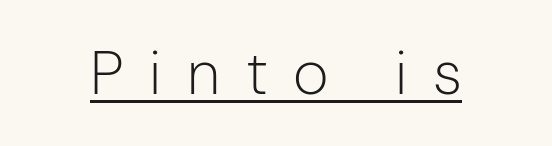
Q: Is the text bold? A: No.
Q: Is the text italic (slanted)? A: No, it is upright.
Q: Is the typeface a serif or a sans-serif typeface? A: Sans-serif.
Q: Is the text underlined? A: Yes.
Q: Is the spacing between letters normal or unusually wide? A: Unusually wide.
Q: Width (condensed, normal, or wide)? A: Normal.
Q: Stroke contrast? A: Low.
Q: x-height? A: Medium.
Q: Monospaced? A: No.
